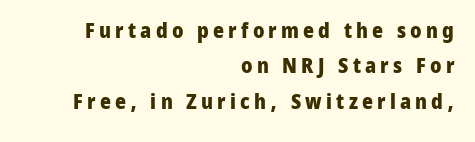
Each line ends at the same right margin while the left side varies. Just letters on the line, the space beneath them empty. Each glyph is drawn with heavy, bold strokes. The rendering inserts visible extra space after every character.
